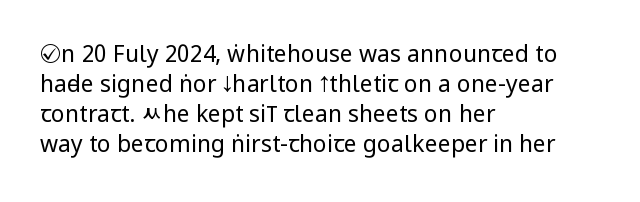
The lines are quadded left. The font sits on the lighter half of the weight spectrum, regular included. Tracking here is standard; glyphs follow each other at the usual distance. Italic? Not at all — the glyphs are vertical. Rule under the text: the space is simply empty.
